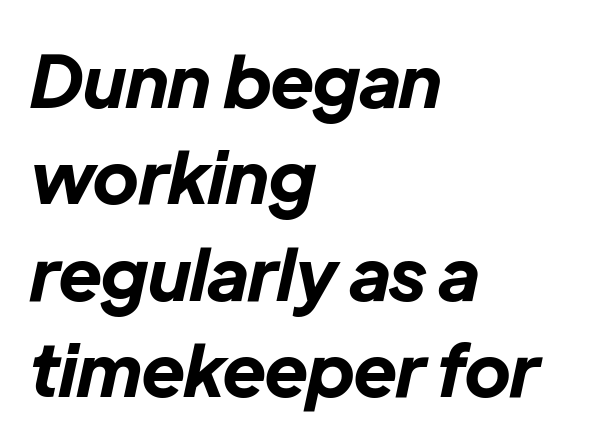
The image shows 72 px bold type, italic (leaning right); set left-aligned, normal line spacing (1.34x), normal letter spacing, not underlined; low stroke contrast and a medium x-height.
